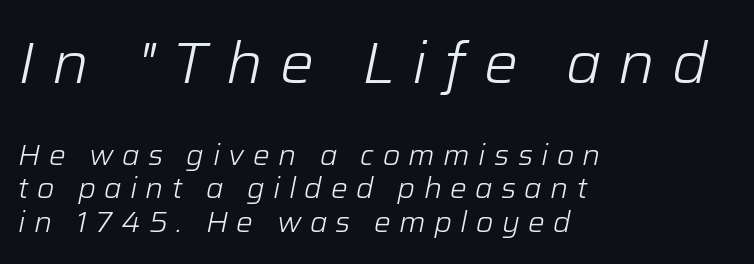
{"italic": "yes", "lean": "right", "slant_degrees": 12, "bold": "no", "weight": "light", "width": "normal", "stroke_contrast": "low", "x_height": "medium", "monospaced": "no", "underline": "no", "align": "left", "line_spacing_ratio": 1.21, "letter_spacing": "wide", "letter_spacing_em": 0.3, "larger_block": "first", "size_ratio": 2.04, "glyph_px": 57}
